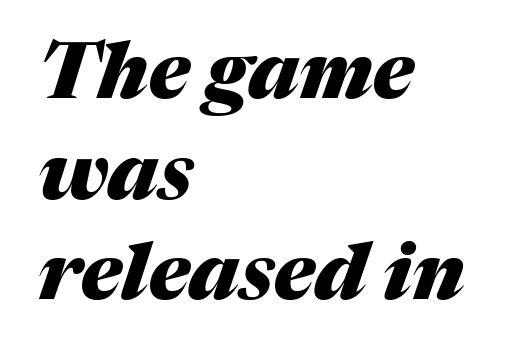
{"italic": "yes", "lean": "right", "slant_degrees": 17, "bold": "yes", "weight": "heavy", "width": "normal", "stroke_contrast": "medium", "x_height": "medium", "monospaced": "no", "underline": "no", "align": "left", "line_spacing": "normal", "line_spacing_ratio": 1.29, "letter_spacing": "normal", "letter_spacing_em": 0.0, "glyph_px": 78}
